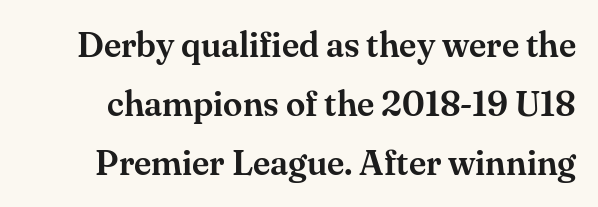
Q: Is the text italic (slanted)? A: No, it is upright.
Q: Is the typeface a serif or a sans-serif typeface? A: Serif.
Q: Is the text underlined? A: No.
Q: Is the spacing between letters normal or unusually wide? A: Normal.
Q: Is the spacing between lines tight, normal or loose? A: Normal.
Q: Width (condensed, normal, or wide)? A: Normal.
Q: Stroke contrast? A: Medium.
Q: x-height? A: Small.
Q: Monospaced? A: No.
